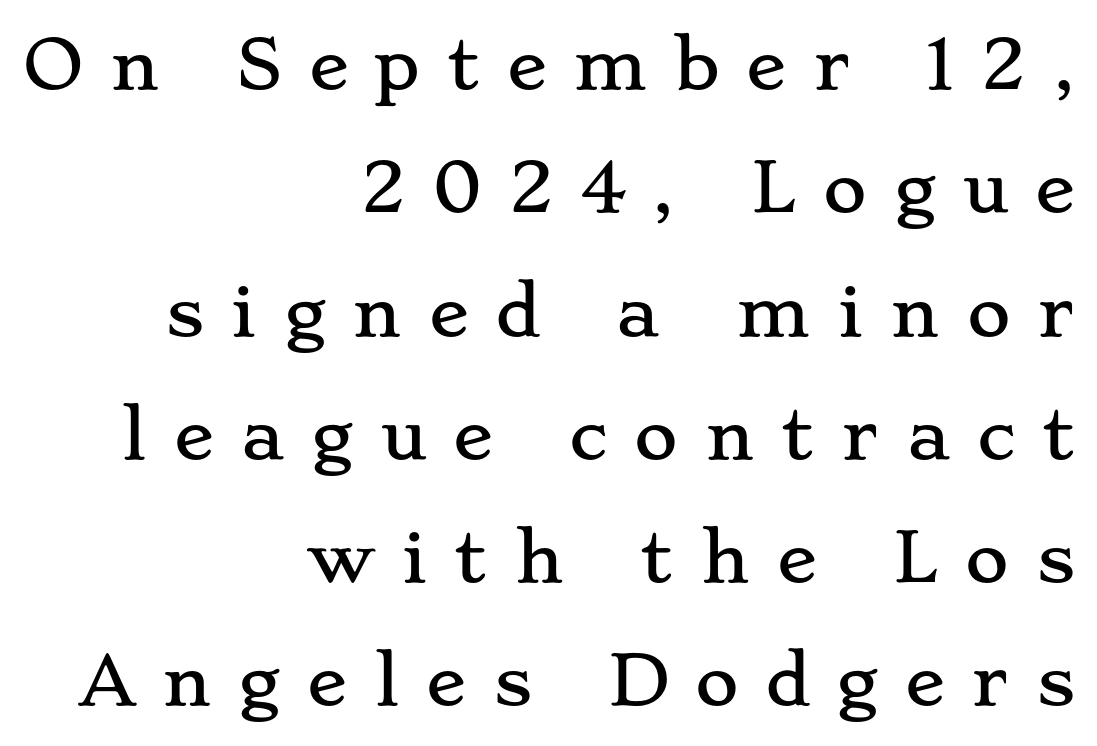
Q: Is the text italic (slanted)? A: No, it is upright.
Q: Is the typeface a serif or a sans-serif typeface? A: Serif.
Q: Is the text underlined? A: No.
Q: How is the paragraph aligned? A: Right-aligned.
Q: Is the spacing between letters normal or unusually wide? A: Unusually wide.
Q: Width (condensed, normal, or wide)? A: Wide.
Q: Stroke contrast? A: Low.
Q: x-height? A: Small.
Q: Monospaced? A: No.
